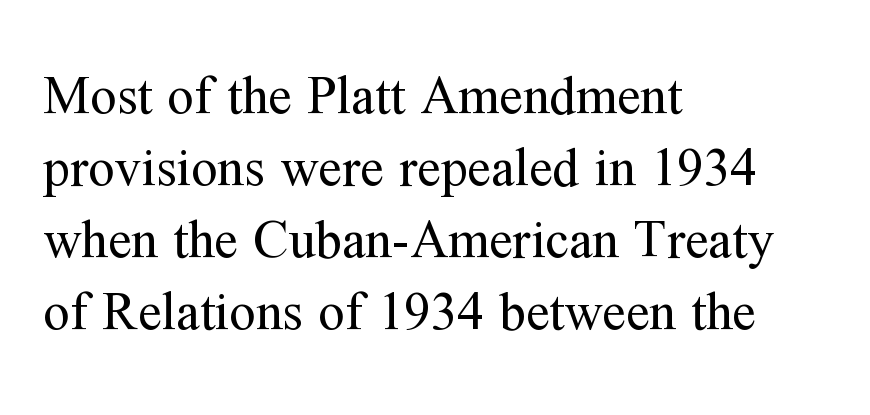
Q: Is the text bold? A: No.
Q: Is the text italic (slanted)? A: No, it is upright.
Q: Is the typeface a serif or a sans-serif typeface? A: Serif.
Q: Is the text underlined? A: No.
Q: How is the paragraph aligned? A: Left-aligned.
Q: Is the spacing between letters normal or unusually wide? A: Normal.
Q: Is the spacing between lines tight, normal or loose? A: Normal.
Q: Width (condensed, normal, or wide)? A: Normal.
Q: Stroke contrast? A: Medium.
Q: x-height? A: Medium.
Q: Monospaced? A: No.
